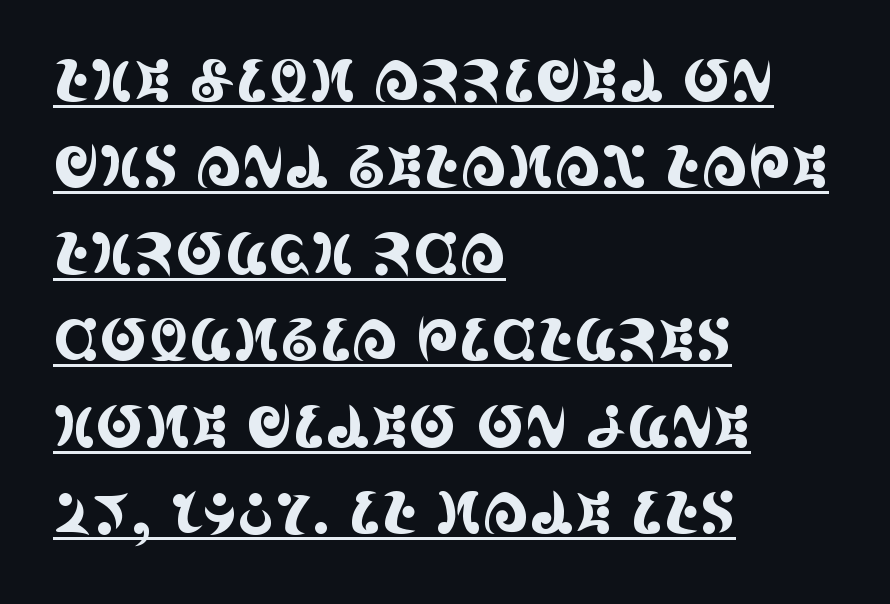
The image shows 58 px condensed serif type, upright; set left-aligned, normal line spacing (1.49x), normal letter spacing, underlined; a large x-height.
